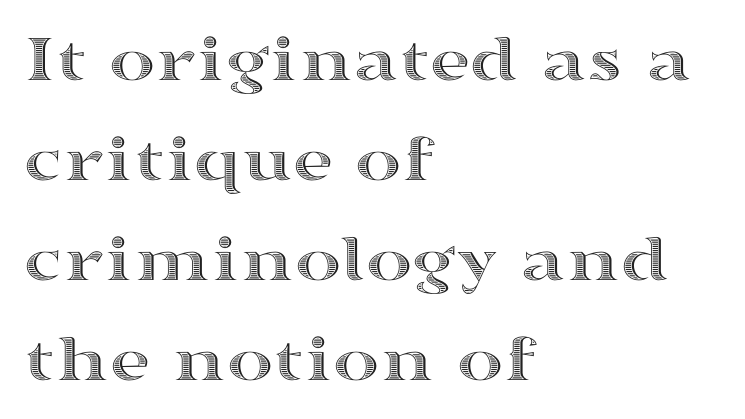
Q: Is the text italic (slanted)? A: No, it is upright.
Q: Is the text underlined? A: No.
Q: How is the paragraph aligned? A: Left-aligned.
Q: Is the spacing between letters normal or unusually wide? A: Normal.
Q: Is the spacing between lines tight, normal or loose? A: Normal.
Q: Width (condensed, normal, or wide)? A: Wide.
Q: x-height? A: Medium.
Q: Monospaced? A: No.
